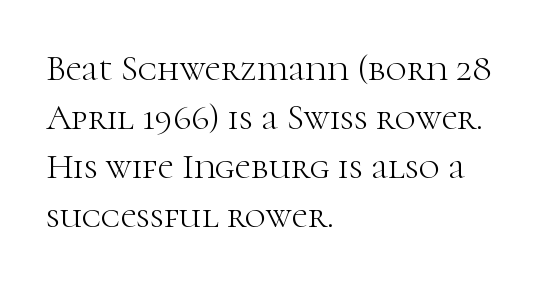
The image shows 36 px light serif type, upright; set left-aligned, normal line spacing (1.36x), normal letter spacing, not underlined; high stroke contrast and a medium x-height.
